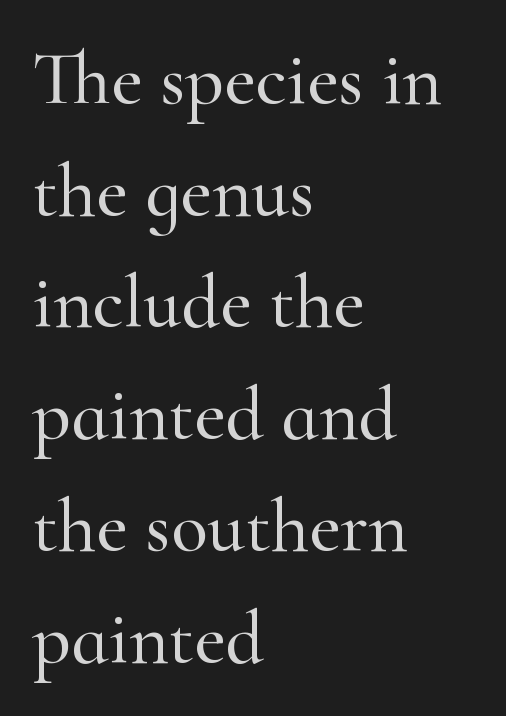
Reading down the block, your eye returns to a fixed left position each line. Anything drawn beneath the words? Only blank space. Standard letterfit; no display-style spreading of the glyphs. If you measured baseline to baseline, you'd find a middling distance.
